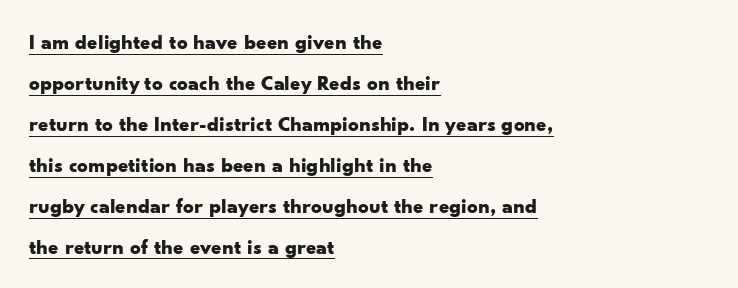
The image shows 21 px bold type, upright; set left-aligned, loose line spacing (1.95x), normal letter spacing, underlined.
